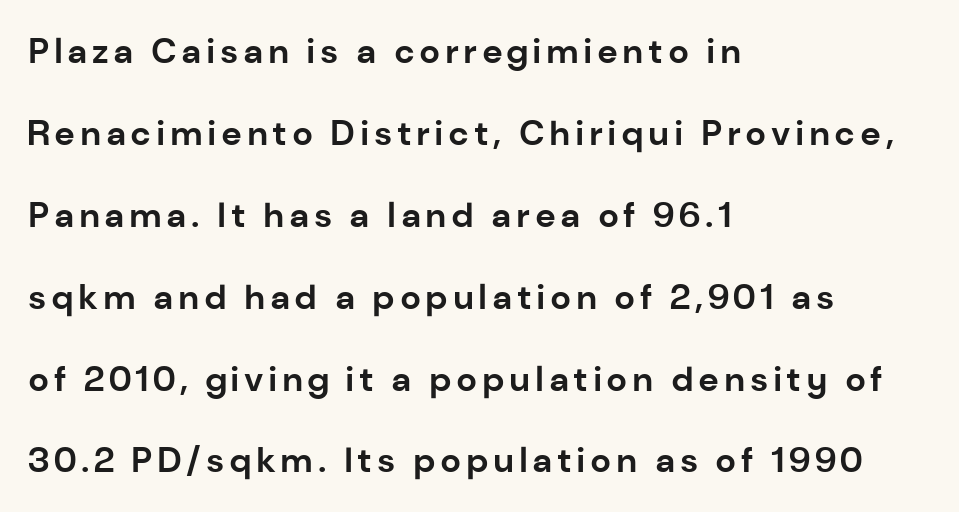
The image shows 35 px bold sans-serif type, upright; set left-aligned, loose line spacing (2.34x), not underlined; low stroke contrast and a medium x-height.
